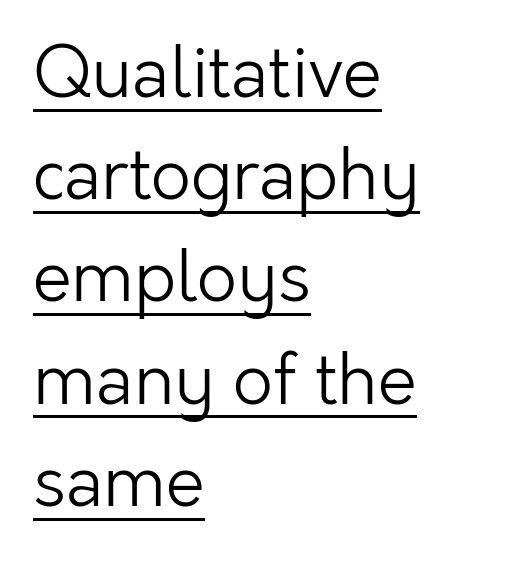
The image shows 70 px light sans-serif type, upright; set left-aligned, normal line spacing (1.46x), normal letter spacing, underlined; low stroke contrast and a medium x-height.
